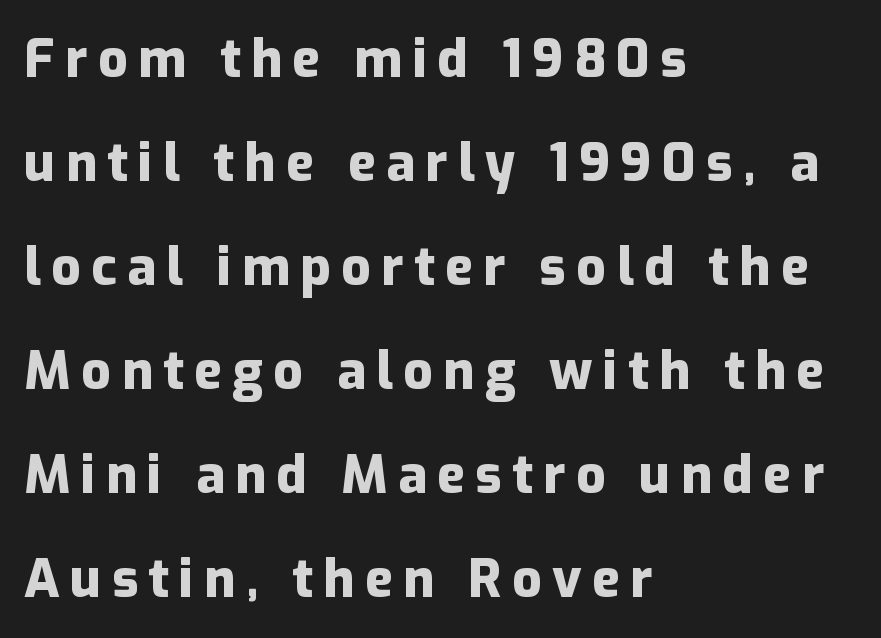
Q: Is the text bold? A: Yes.
Q: Is the text italic (slanted)? A: No, it is upright.
Q: Is the typeface a serif or a sans-serif typeface? A: Sans-serif.
Q: Is the text underlined? A: No.
Q: How is the paragraph aligned? A: Left-aligned.
Q: Is the spacing between letters normal or unusually wide? A: Unusually wide.
Q: Is the spacing between lines tight, normal or loose? A: Loose.
Q: Width (condensed, normal, or wide)? A: Normal.
Q: Stroke contrast? A: Low.
Q: x-height? A: Medium.
Q: Monospaced? A: No.
